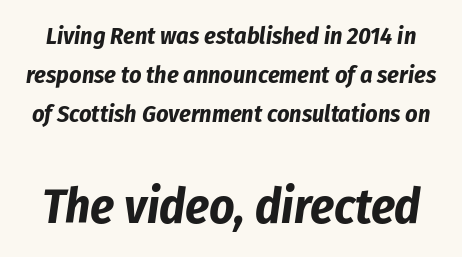
Q: Is the text bold? A: Yes.
Q: Is the text italic (slanted)? A: Yes, it leans right by about 8 degrees.
Q: Is the text underlined? A: No.
Q: Is the spacing between letters normal or unusually wide? A: Normal.
Q: Is the spacing between lines tight, normal or loose? A: Normal.
Q: Which block of text is set in a larger size, the first (top) or the second (bottom)? A: The second (bottom) one.
Q: Width (condensed, normal, or wide)? A: Condensed.
Q: Stroke contrast? A: Low.
Q: x-height? A: Medium.
Q: Monospaced? A: No.
